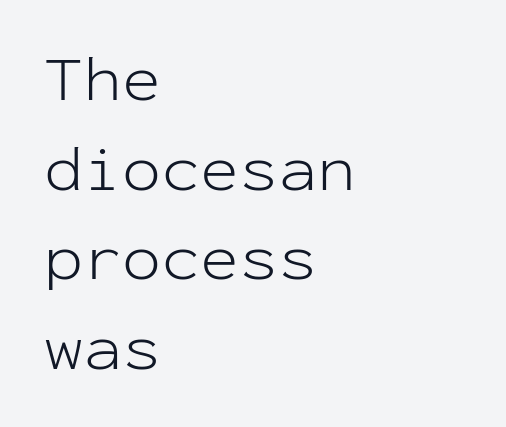
A typesetter would call this leading conventional body-copy spacing. Is the type heavy? It reads as light-to-regular instead. The type is set solid horizontally, with unmodified tracking. Compared with a centered layout, this one pins lines to the left instead. Note the uniform advance width — an 'i' takes as much space as an 'm'. Glance below the letters and you will spot only blank space.
